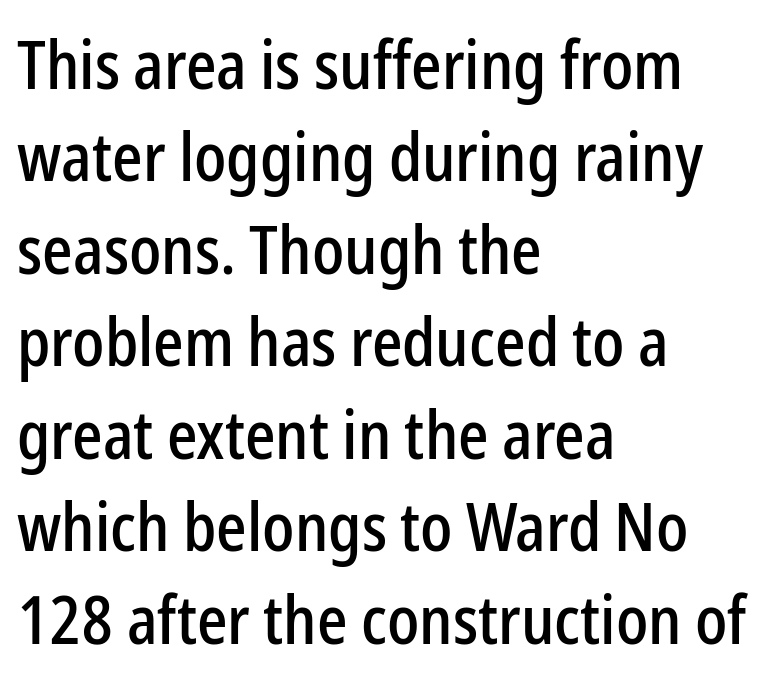
The image shows 67 px condensed sans-serif type, upright; set left-aligned, normal line spacing (1.38x), normal letter spacing, not underlined; low stroke contrast and a medium x-height.
